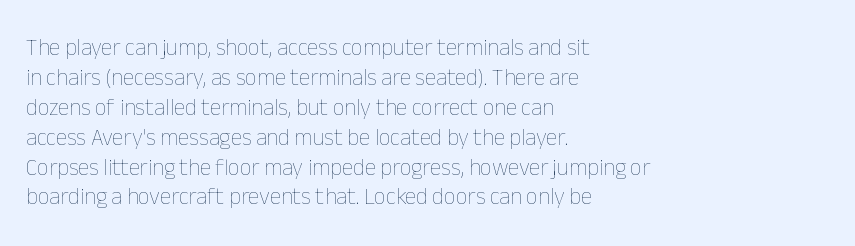
The lines are quadded left. The font sits on the lighter half of the weight spectrum, regular included. Tracking here is standard; glyphs follow each other at the usual distance. Italic? Not at all — the glyphs are vertical. Rule under the text: the space is simply empty.
